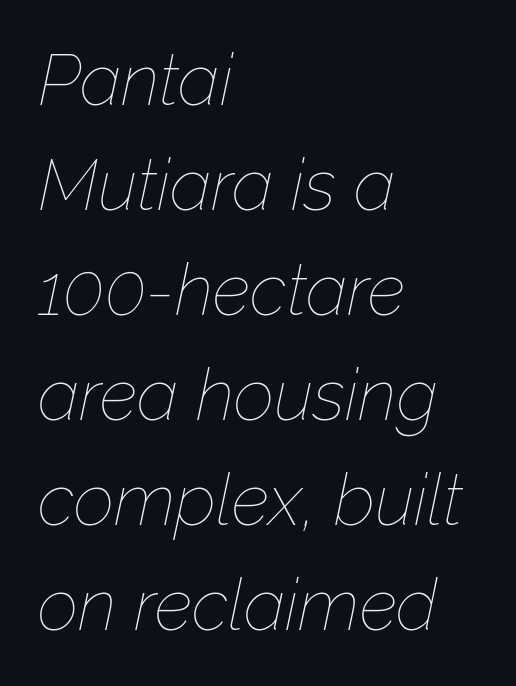
The image shows 71 px thin type, italic (leaning right); set left-aligned, normal line spacing (1.48x), normal letter spacing, not underlined; low stroke contrast and a medium x-height.
